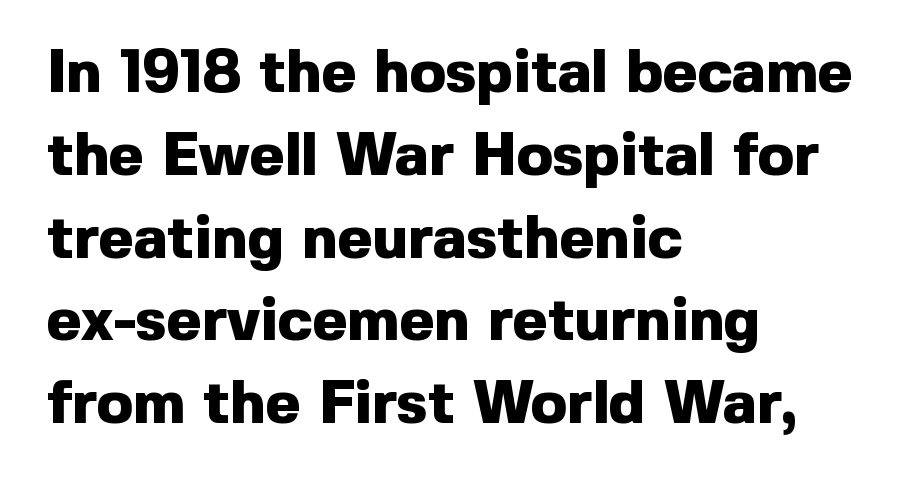
The image shows 60 px heavy sans-serif type, upright; set left-aligned, normal line spacing (1.38x), normal letter spacing, not underlined; a medium x-height.
